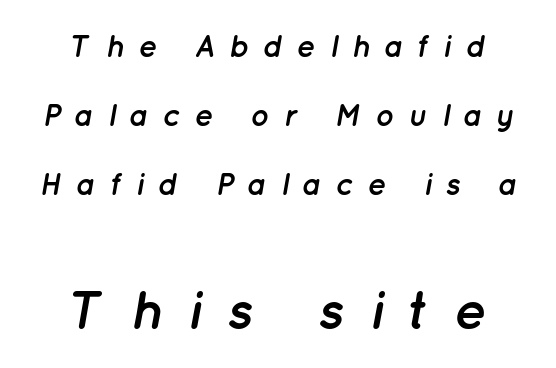
The image shows 54 px semibold type, italic (leaning right); set centered, loose line spacing (2.22x), unusually wide letter spacing (+0.45 em), not underlined; the second (bottom) block is 1.74x larger; low stroke contrast and a medium x-height.
